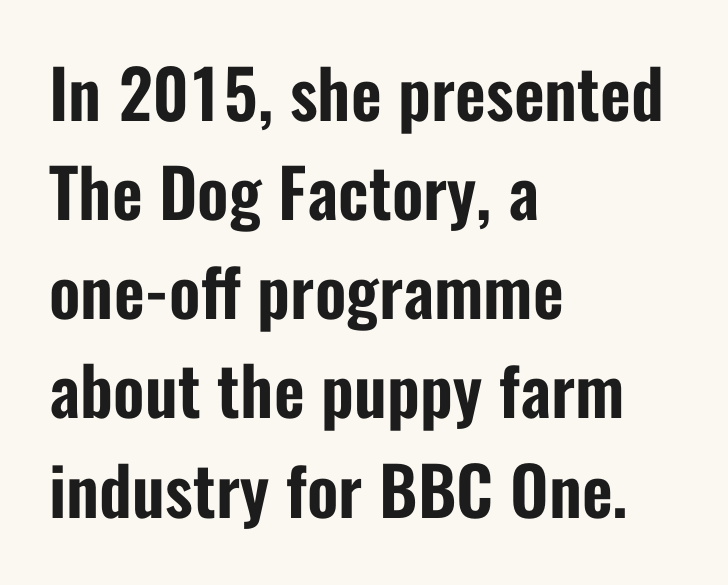
The passage shown is not underscored anywhere. Note: no serifs on the glyphs. Reading down the column, the eye jumps a familiar distance to each next line. Characters follow at the spacing the type designer built in. Do the characters align in a grid? No, the font is proportional. Notice how the stems are strictly vertical — no italics here.
